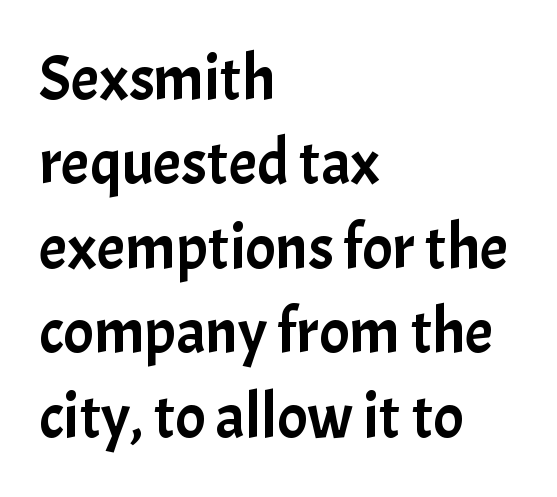
Q: Is the text italic (slanted)? A: No, it is upright.
Q: Is the typeface a serif or a sans-serif typeface? A: Sans-serif.
Q: Is the text underlined? A: No.
Q: How is the paragraph aligned? A: Left-aligned.
Q: Is the spacing between letters normal or unusually wide? A: Normal.
Q: Is the spacing between lines tight, normal or loose? A: Normal.
Q: Width (condensed, normal, or wide)? A: Normal.
Q: Stroke contrast? A: Low.
Q: x-height? A: Medium.
Q: Monospaced? A: No.
